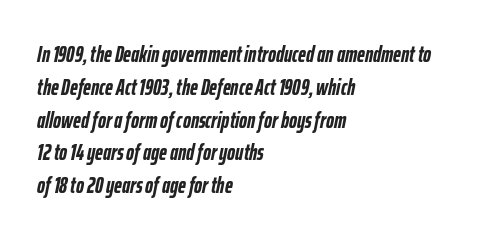
{"italic": "yes", "lean": "right", "slant_degrees": 12, "bold": "yes", "underline": "no", "align": "left", "line_spacing": "normal", "line_spacing_ratio": 1.49, "letter_spacing": "normal", "letter_spacing_em": 0.0, "glyph_px": 22}
